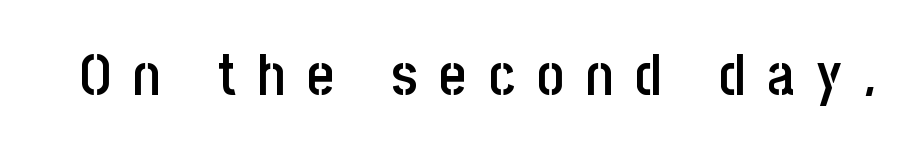
Q: Is the text bold? A: Semi-bold.
Q: Is the text italic (slanted)? A: No, it is upright.
Q: Is the typeface a serif or a sans-serif typeface? A: Sans-serif.
Q: Is the text underlined? A: No.
Q: Is the spacing between letters normal or unusually wide? A: Unusually wide.
Q: Width (condensed, normal, or wide)? A: Condensed.
Q: Stroke contrast? A: Low.
Q: x-height? A: Large.
Q: Monospaced? A: No.
